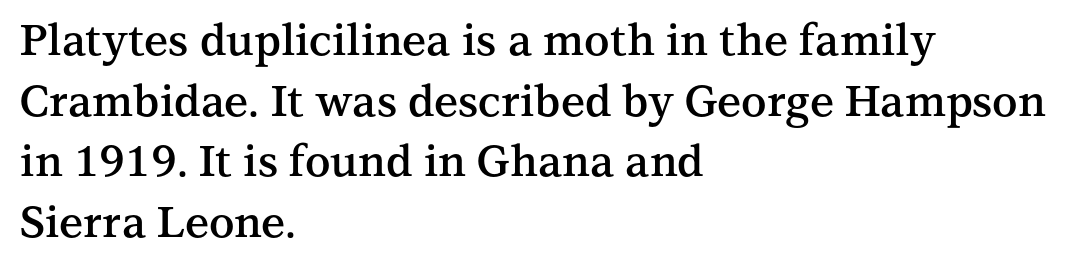
Standard letterfit; no display-style spreading of the glyphs. Horizontal alignment here is leftward, the default for most running prose. Summary of vertical rhythm: regular, with standard interline spacing. Little horizontal feet cap the strokes, marking this as serif type.
